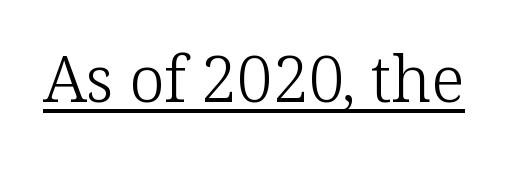
{"serif": "yes", "italic": "no", "bold": "no", "weight": "light", "width": "normal", "stroke_contrast": "low", "x_height": "medium", "monospaced": "no", "underline": "yes", "letter_spacing": "normal", "letter_spacing_em": 0.0, "glyph_px": 64}
